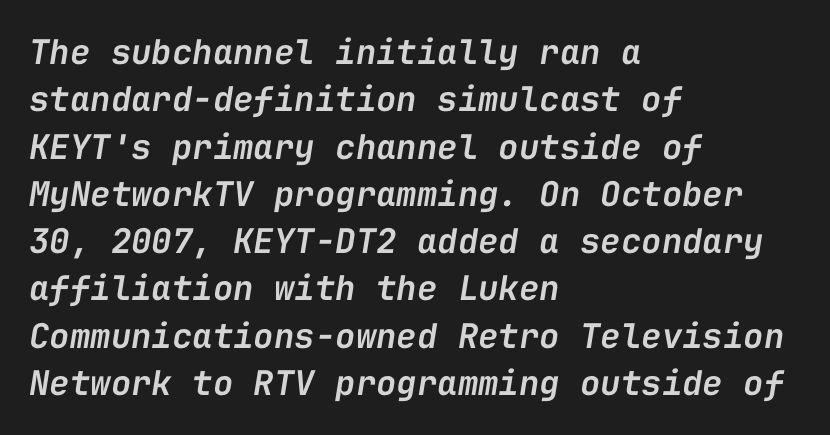
The image shows 34 px semibold type, italic (leaning right), monospaced; set left-aligned, normal line spacing (1.39x), normal letter spacing, not underlined; low stroke contrast and a medium x-height.
